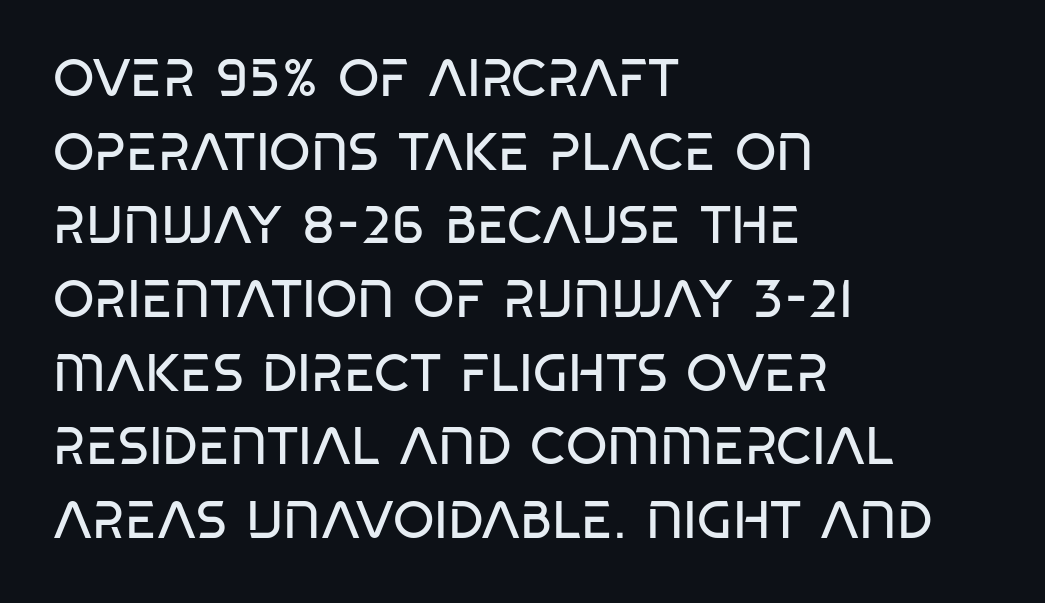
{"serif": "no", "bold": "no", "weight": "regular", "width": "condensed", "stroke_contrast": "low", "x_height": "large", "monospaced": "no", "underline": "no", "align": "left", "line_spacing": "normal", "line_spacing_ratio": 1.39, "letter_spacing": "normal", "letter_spacing_em": 0.0, "glyph_px": 53}
